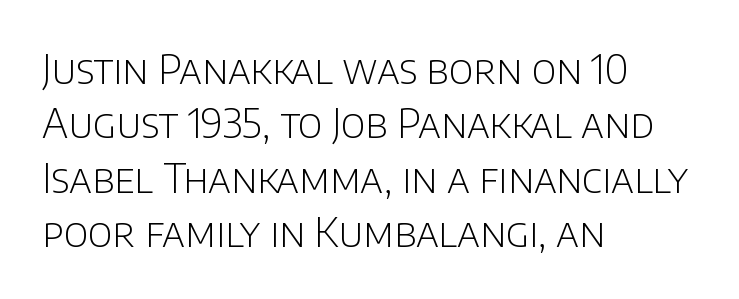
The image shows 40 px light sans-serif type, upright; set left-aligned, normal line spacing (1.36x), normal letter spacing, not underlined; low stroke contrast and a large x-height.
